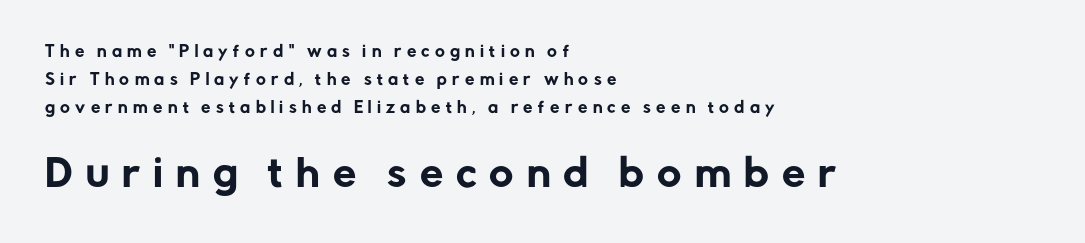
The image shows 37 px sans-serif type, upright; set left-aligned, line spacing 1.88x, unusually wide letter spacing (+0.35 em), not underlined; the second (bottom) block is 2.47x larger; low stroke contrast and a medium x-height.
